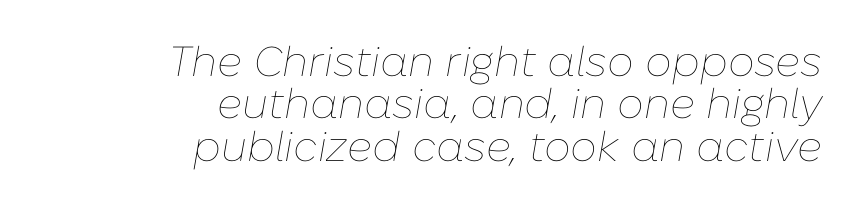
Letters rest on an invisible, unmarked baseline. Slant detected: the letters are inclined. This rendering leaves character spacing at its baseline value. A typesetter would call this proportional, since set widths differ per character. Closely set lines give the paragraph a compact silhouette. Nothing heavy about these letters — not bold at all.
